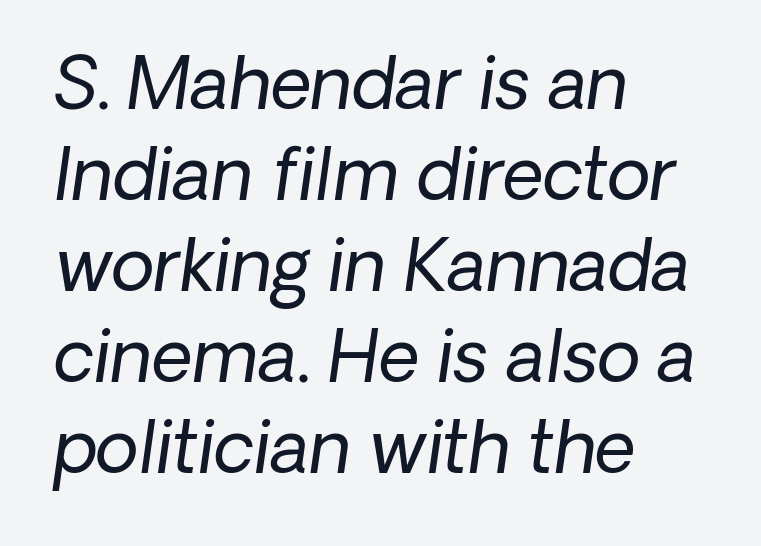
Q: Is the text bold? A: No.
Q: Is the text italic (slanted)? A: Yes, it leans right by about 8 degrees.
Q: Is the text underlined? A: No.
Q: How is the paragraph aligned? A: Left-aligned.
Q: Is the spacing between letters normal or unusually wide? A: Normal.
Q: Is the spacing between lines tight, normal or loose? A: Normal.
Q: Width (condensed, normal, or wide)? A: Normal.
Q: Stroke contrast? A: Low.
Q: x-height? A: Medium.
Q: Monospaced? A: No.
